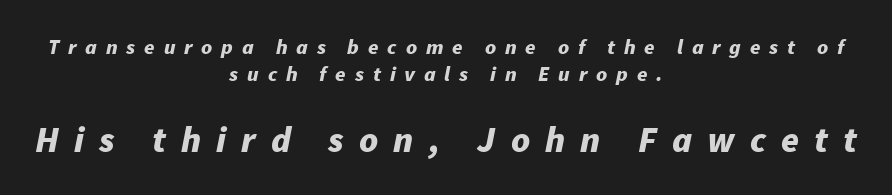
The image shows 36 px bold type, italic (leaning right); set centered, normal line spacing (1.28x), unusually wide letter spacing (+0.42 em), not underlined; the second (bottom) block is 1.71x larger; low stroke contrast and a medium x-height.
